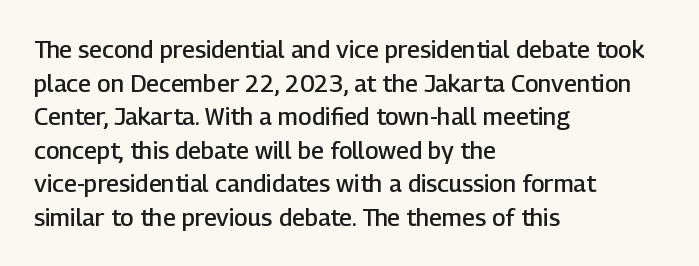
Q: Is the text bold? A: Semi-bold.
Q: Is the text italic (slanted)? A: No, it is upright.
Q: Is the text underlined? A: No.
Q: How is the paragraph aligned? A: Left-aligned.
Q: Is the spacing between letters normal or unusually wide? A: Normal.
Q: Is the spacing between lines tight, normal or loose? A: Normal.
